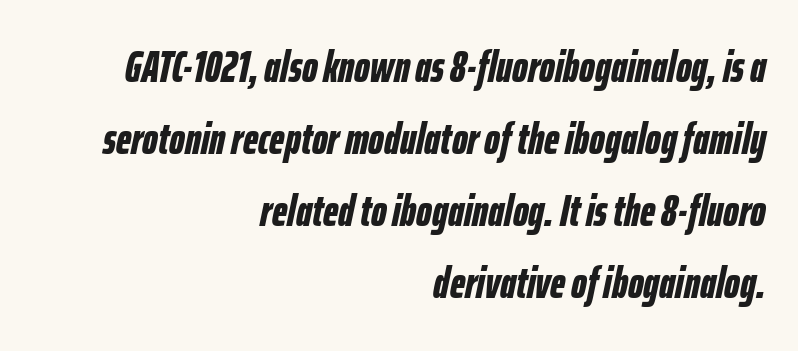
{"italic": "yes", "lean": "right", "slant_degrees": 12, "bold": "yes", "weight": "bold", "width": "condensed", "stroke_contrast": "low", "x_height": "medium", "monospaced": "no", "underline": "no", "align": "right", "line_spacing": "normal", "line_spacing_ratio": 1.64, "letter_spacing": "normal", "letter_spacing_em": 0.0, "glyph_px": 44}
